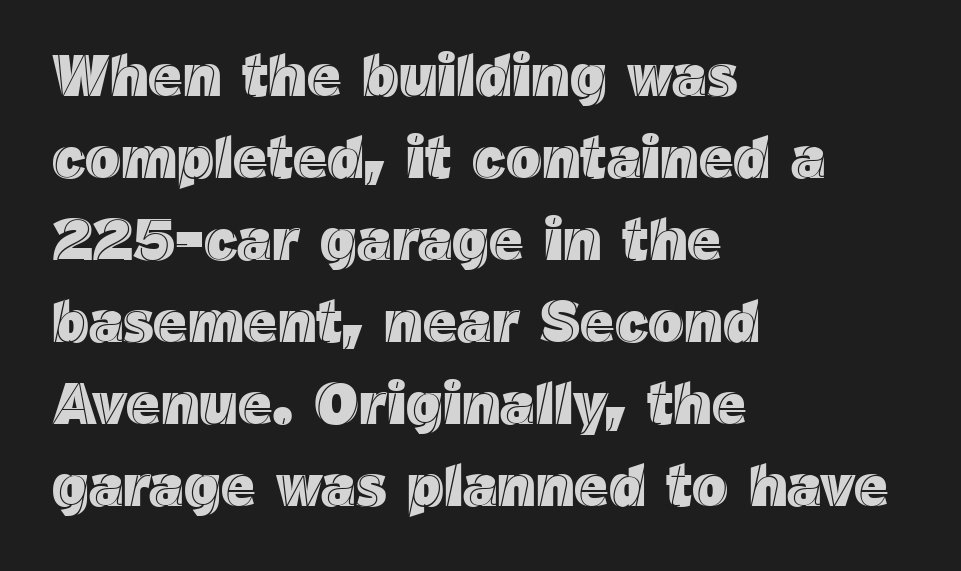
{"italic": "no", "width": "normal", "x_height": "medium", "monospaced": "no", "underline": "no", "align": "left", "line_spacing": "normal", "line_spacing_ratio": 1.39, "letter_spacing": "normal", "letter_spacing_em": 0.0, "glyph_px": 59}
